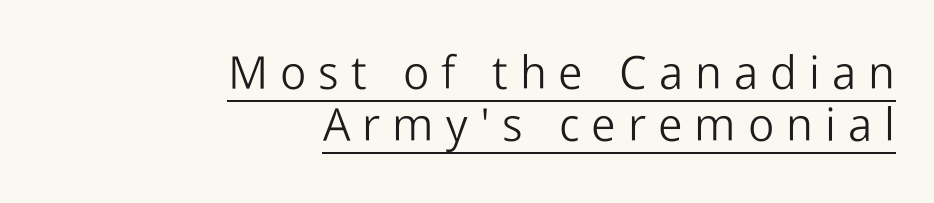
This is underlined copy, the kind a proofreader might mark for attention. Each letter's strokes conclude bluntly, with no projecting serifs. These glyphs show unthickened strokes, regular width or finer. Do the characters align in a grid? No, the font is proportional.
